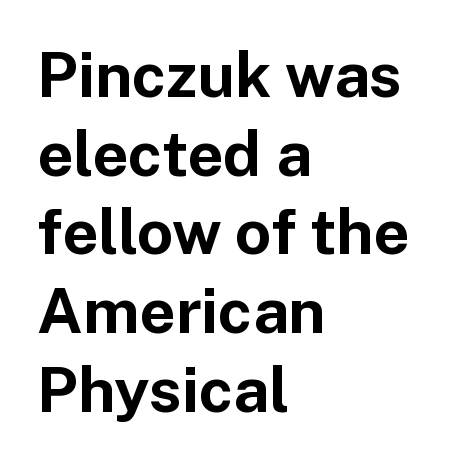
The glyphs in this specimen are sans serif. Is the type bold? Yes — the strokes are clearly thick and heavy. Plain, unruled lines of type. Whoever set this chose a conventional vertical rhythm. Quick note: not italic, upright.
